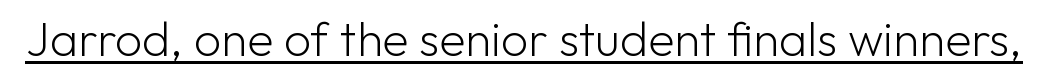
{"serif": "no", "italic": "no", "bold": "no", "weight": "light", "width": "normal", "stroke_contrast": "low", "x_height": "medium", "monospaced": "no", "underline": "yes", "letter_spacing": "normal", "letter_spacing_em": 0.0, "glyph_px": 48}
